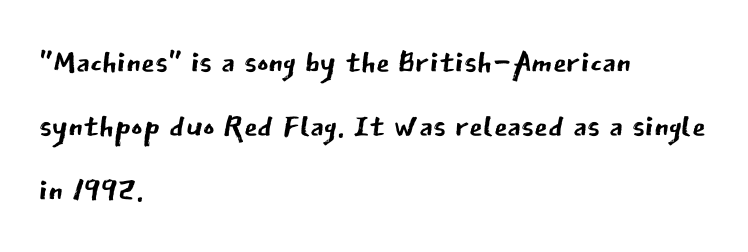
{"serif": "no", "italic": "no", "bold": "no", "weight": "regular", "width": "normal", "stroke_contrast": "low", "x_height": "medium", "monospaced": "no", "underline": "no", "align": "left", "line_spacing": "normal", "line_spacing_ratio": 1.46, "letter_spacing": "normal", "letter_spacing_em": 0.0, "glyph_px": 44}
